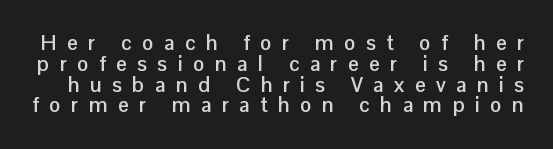
These words are printed bold, with thick strokes throughout. The space beneath each line is pristine and unruled. Closely set lines give the paragraph a compact silhouette. The gaps between neighbouring characters are conspicuously large. This is the regular roman posture of the typeface.
